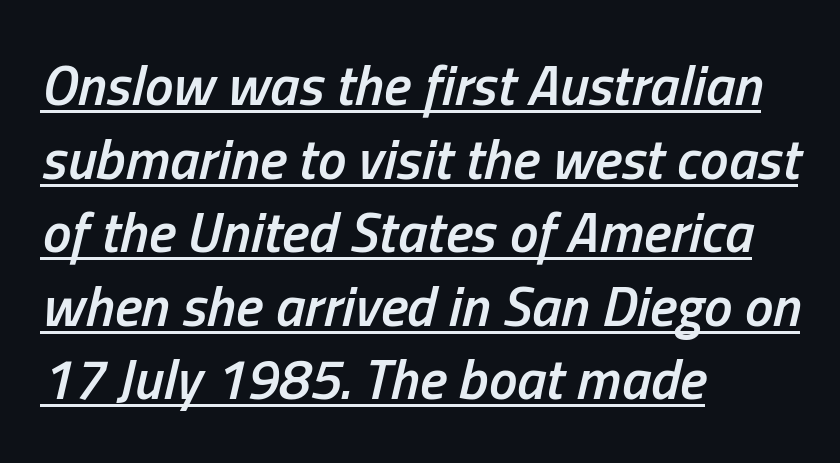
Typographic density is moderately raised because the face is semibold. Typeset ragged right — the left edge is the straight one. Underlined type. What stands out about the letter spacing? Nothing — it is the standard amount.
